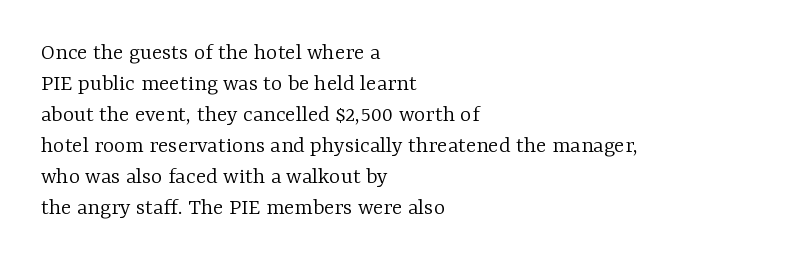
The image shows 24 px text type, upright; set left-aligned, normal line spacing (1.29x), normal letter spacing, not underlined.
